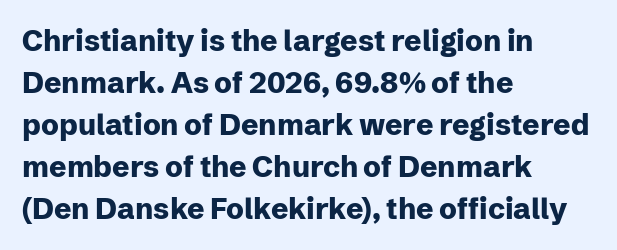
The image shows 29 px heavy sans-serif type, upright; set left-aligned, normal line spacing (1.45x), normal letter spacing, not underlined; low stroke contrast and a medium x-height.
